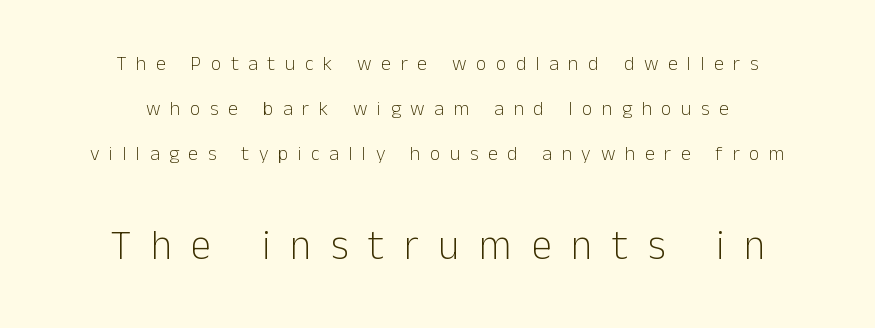
{"serif": "no", "italic": "no", "bold": "no", "weight": "light", "width": "normal", "stroke_contrast": "low", "x_height": "medium", "monospaced": "no", "underline": "no", "align": "center", "line_spacing": "loose", "line_spacing_ratio": 2.26, "letter_spacing": "wide", "letter_spacing_em": 0.48, "larger_block": "second", "size_ratio": 2.05, "glyph_px": 41}
